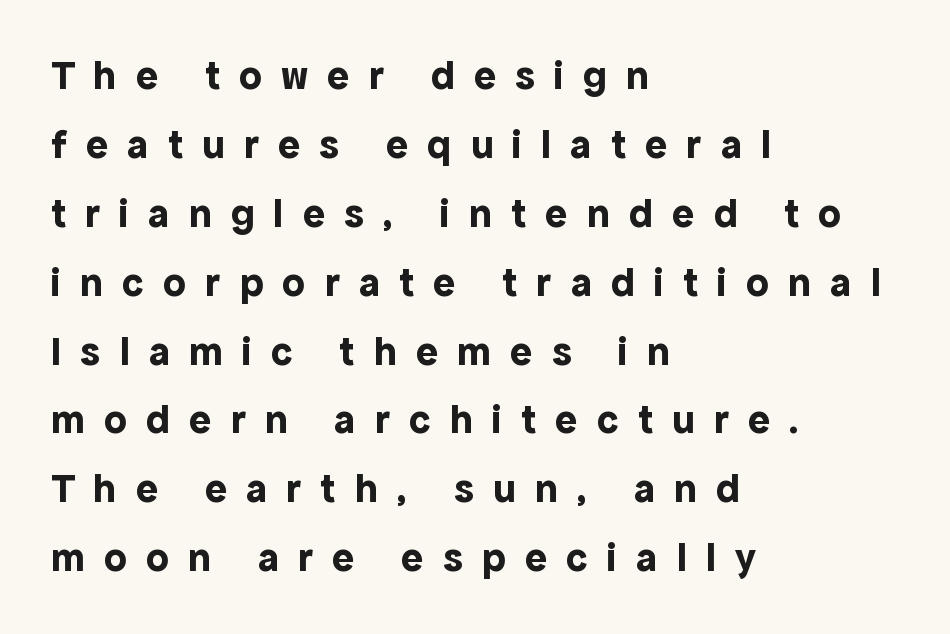
Q: Is the text bold? A: Yes.
Q: Is the text italic (slanted)? A: No, it is upright.
Q: Is the typeface a serif or a sans-serif typeface? A: Sans-serif.
Q: Is the text underlined? A: No.
Q: How is the paragraph aligned? A: Left-aligned.
Q: Is the spacing between letters normal or unusually wide? A: Unusually wide.
Q: Is the spacing between lines tight, normal or loose? A: Normal.
Q: Width (condensed, normal, or wide)? A: Normal.
Q: x-height? A: Medium.
Q: Monospaced? A: No.
